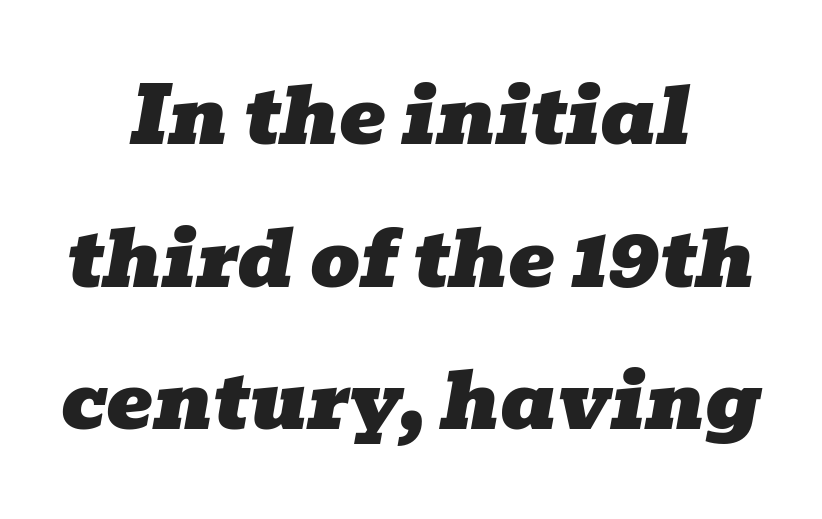
Q: Is the text italic (slanted)? A: Yes, it leans right by about 10 degrees.
Q: Is the typeface a serif or a sans-serif typeface? A: Serif.
Q: Is the text underlined? A: No.
Q: How is the paragraph aligned? A: Centered.
Q: Is the spacing between letters normal or unusually wide? A: Normal.
Q: Width (condensed, normal, or wide)? A: Wide.
Q: Stroke contrast? A: Low.
Q: x-height? A: Medium.
Q: Monospaced? A: No.
